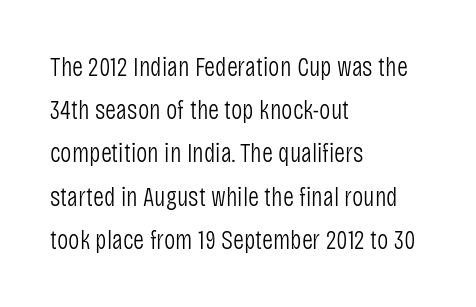
The image shows 27 px text type, upright; set left-aligned, normal line spacing (1.6x), normal letter spacing, not underlined.
